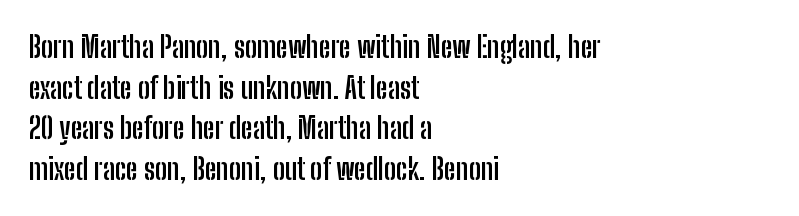
Q: Is the text bold? A: Yes.
Q: Is the text italic (slanted)? A: No, it is upright.
Q: Is the typeface a serif or a sans-serif typeface? A: Sans-serif.
Q: Is the text underlined? A: No.
Q: How is the paragraph aligned? A: Left-aligned.
Q: Is the spacing between letters normal or unusually wide? A: Normal.
Q: Is the spacing between lines tight, normal or loose? A: Normal.
Q: Width (condensed, normal, or wide)? A: Condensed.
Q: Stroke contrast? A: Low.
Q: x-height? A: Medium.
Q: Monospaced? A: No.
